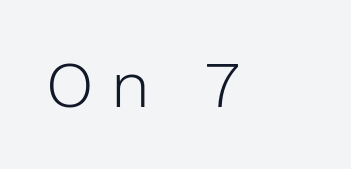
Q: Is the text bold? A: No.
Q: Is the text italic (slanted)? A: No, it is upright.
Q: Is the typeface a serif or a sans-serif typeface? A: Sans-serif.
Q: Is the text underlined? A: No.
Q: How is the paragraph aligned? A: Left-aligned.
Q: Is the spacing between letters normal or unusually wide? A: Unusually wide.
Q: Width (condensed, normal, or wide)? A: Normal.
Q: Stroke contrast? A: Low.
Q: x-height? A: Medium.
Q: Monospaced? A: No.
